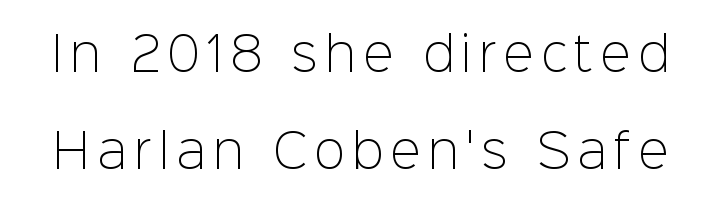
The image shows 46 px light sans-serif type, upright; set loose line spacing (2.11x), not underlined; low stroke contrast and a medium x-height.
